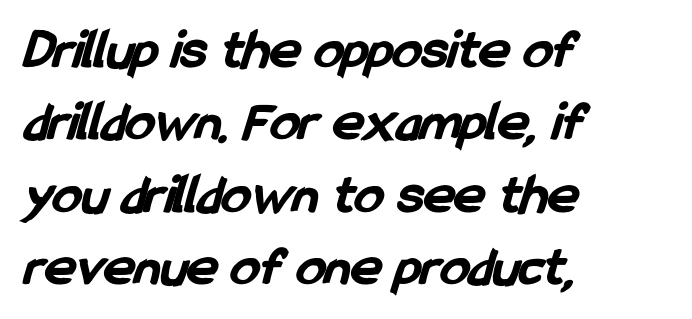
{"serif": "no", "bold": "yes", "weight": "bold", "width": "condensed", "stroke_contrast": "low", "x_height": "medium", "monospaced": "no", "underline": "no", "align": "left", "line_spacing": "normal", "line_spacing_ratio": 1.25, "letter_spacing": "normal", "letter_spacing_em": 0.0, "glyph_px": 58}
